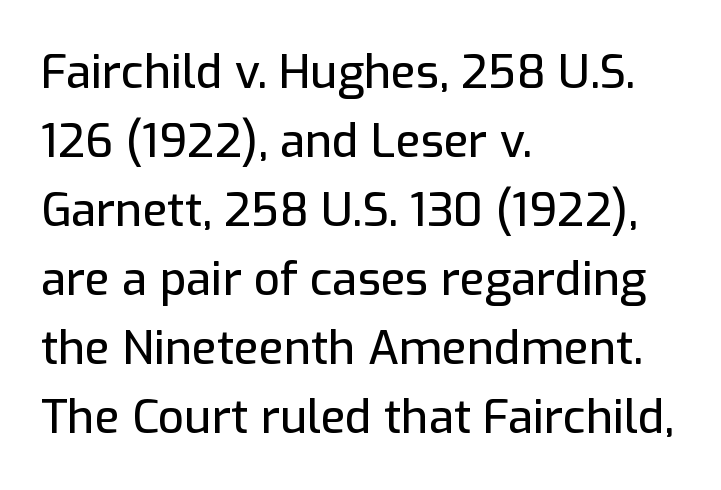
Varying glyph widths throughout — classic text-font behaviour. Compared with typical paragraphs, the rows here are spaced about the same. No extra tracking has been applied to these lines. The strip under each line holds only bare page.
